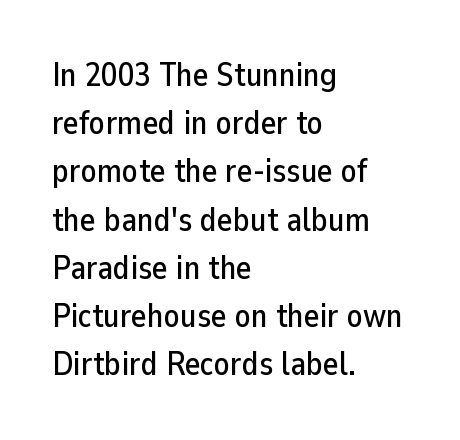
The image shows 33 px sans-serif type, upright; set left-aligned, normal line spacing (1.46x), normal letter spacing, not underlined; low stroke contrast and a medium x-height.
